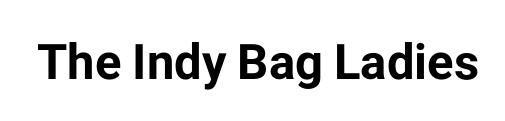
Q: Is the text bold? A: Yes.
Q: Is the text italic (slanted)? A: No, it is upright.
Q: Is the typeface a serif or a sans-serif typeface? A: Sans-serif.
Q: Is the text underlined? A: No.
Q: Is the spacing between letters normal or unusually wide? A: Normal.
Q: Width (condensed, normal, or wide)? A: Normal.
Q: Stroke contrast? A: Low.
Q: x-height? A: Medium.
Q: Monospaced? A: No.
